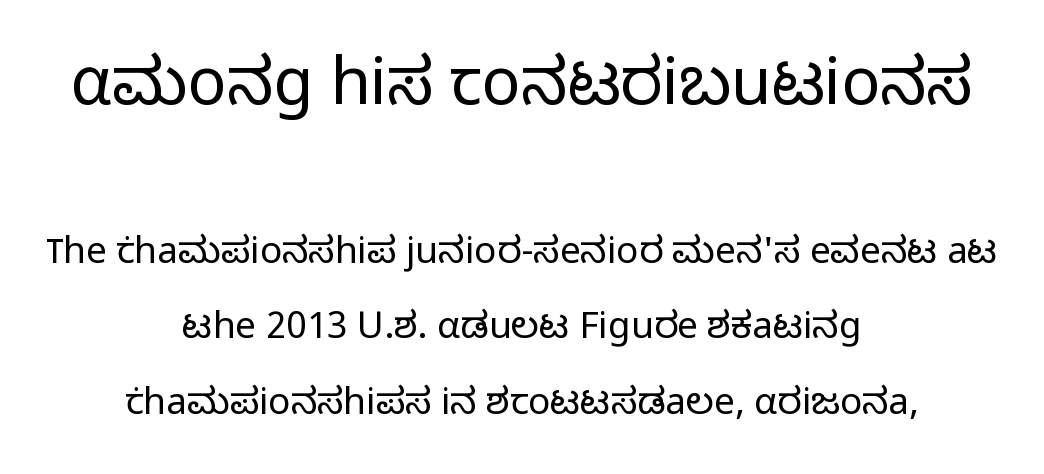
Style check: upright. On a weight scale, this lands at 450 or below. Note the varied advance widths — an 'i' is clearly narrower than an 'm'. Whoever set this made the first block the dominant, larger element. Is the letter spacing exaggerated? No — it looks like the ordinary default.
